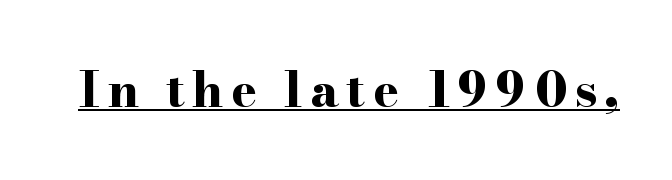
Emphasis is given by a line drawn under the lettering. Compared with an ordinary text face, these strokes are far heavier — a full bold. Little horizontal feet cap the strokes, marking this as serif type. Varying glyph widths throughout — classic text-font behaviour.
